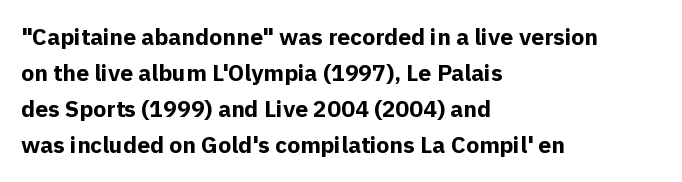
{"italic": "no", "bold": "yes", "underline": "no", "align": "left", "line_spacing": "normal", "line_spacing_ratio": 1.57, "letter_spacing": "normal", "letter_spacing_em": 0.0, "glyph_px": 23}
